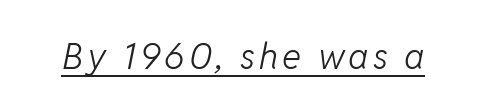
Q: Is the text bold? A: No.
Q: Is the text italic (slanted)? A: Yes, it leans right by about 11 degrees.
Q: Is the text underlined? A: Yes.
Q: Width (condensed, normal, or wide)? A: Normal.
Q: Stroke contrast? A: Low.
Q: x-height? A: Medium.
Q: Monospaced? A: No.
